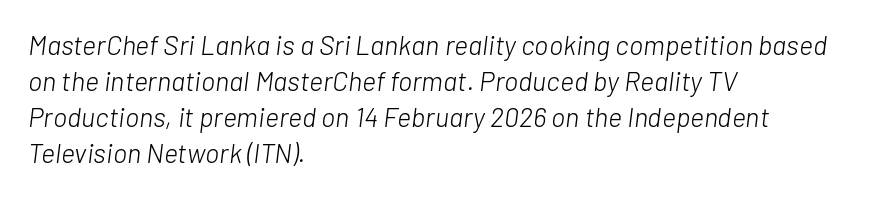
{"italic": "yes", "lean": "right", "slant_degrees": 7, "bold": "no", "underline": "no", "align": "left", "line_spacing": "normal", "line_spacing_ratio": 1.33, "letter_spacing": "normal", "letter_spacing_em": 0.0, "glyph_px": 27}
